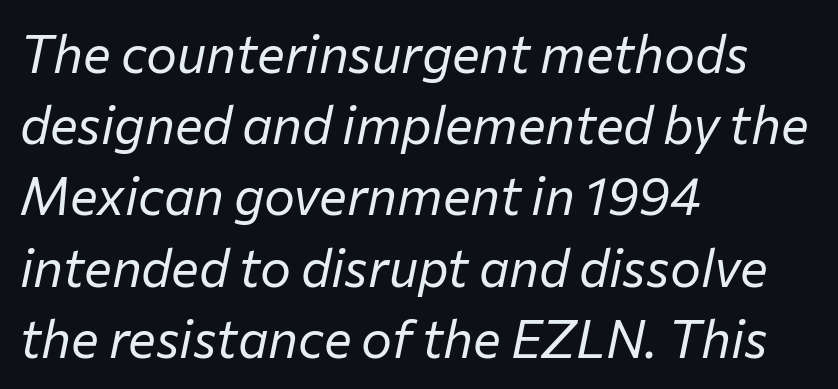
One-word summary of the alignment: left. The letters sit at their default tracking, neither squeezed nor spread. The letterforms sit at book weight or below. Glance below the letters and you will spot only blank space.
